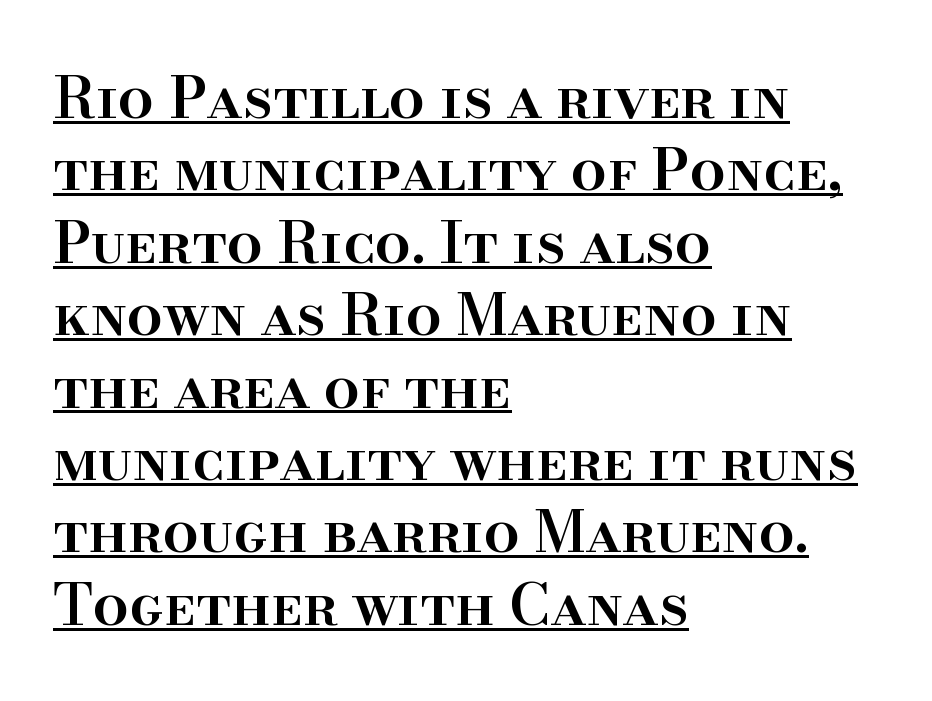
The glyphs have the mass of a demibold cut, below bold. The glyphs in this specimen are seriffed. Where is the straight margin? On the left. Character widths vary here, with narrow letters taking less room than wide ones. A rule runs beneath these lines of type. Here the glyphs are tracked normally, forming tight word shapes.
